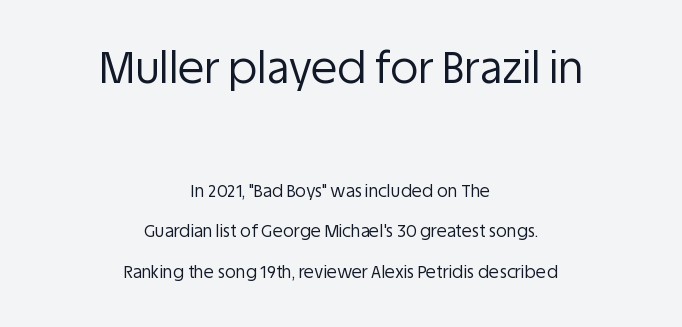
Q: Is the text bold? A: No.
Q: Is the text italic (slanted)? A: No, it is upright.
Q: Is the typeface a serif or a sans-serif typeface? A: Sans-serif.
Q: Is the text underlined? A: No.
Q: How is the paragraph aligned? A: Centered.
Q: Is the spacing between letters normal or unusually wide? A: Normal.
Q: Is the spacing between lines tight, normal or loose? A: Loose.
Q: Which block of text is set in a larger size, the first (top) or the second (bottom)? A: The first (top) one.
Q: Width (condensed, normal, or wide)? A: Normal.
Q: Stroke contrast? A: Low.
Q: x-height? A: Large.
Q: Monospaced? A: No.
